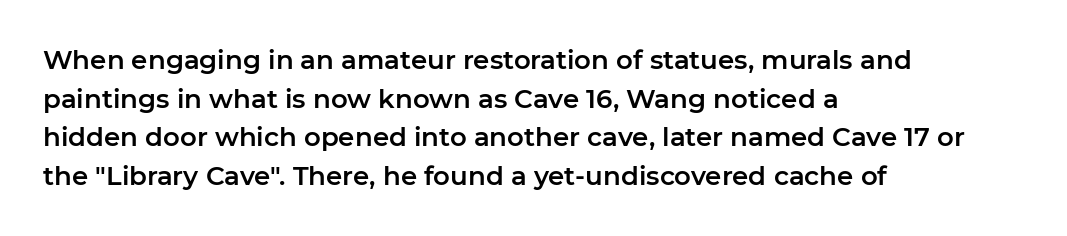
The image shows 26 px text type, upright; set left-aligned, normal line spacing (1.49x), normal letter spacing, not underlined.
